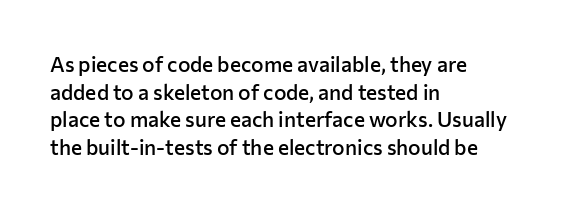
Q: Is the text bold? A: Semi-bold.
Q: Is the text italic (slanted)? A: No, it is upright.
Q: Is the text underlined? A: No.
Q: How is the paragraph aligned? A: Left-aligned.
Q: Is the spacing between letters normal or unusually wide? A: Normal.
Q: Is the spacing between lines tight, normal or loose? A: Normal.
